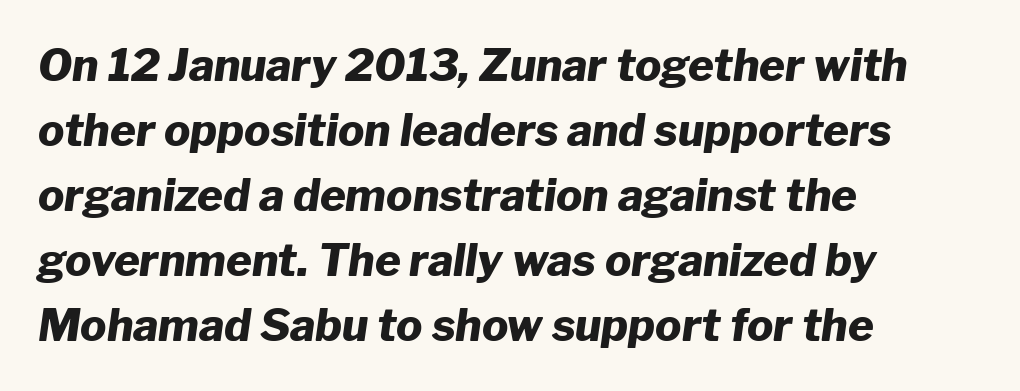
The image shows 44 px heavy type, italic (leaning right); set left-aligned, normal line spacing (1.48x), normal letter spacing, not underlined; low stroke contrast and a medium x-height.
